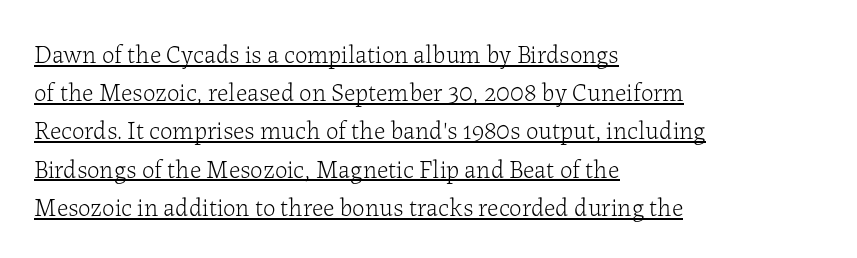
Q: Is the text bold? A: No.
Q: Is the text italic (slanted)? A: No, it is upright.
Q: Is the text underlined? A: Yes.
Q: How is the paragraph aligned? A: Left-aligned.
Q: Is the spacing between letters normal or unusually wide? A: Normal.
Q: Is the spacing between lines tight, normal or loose? A: Normal.
